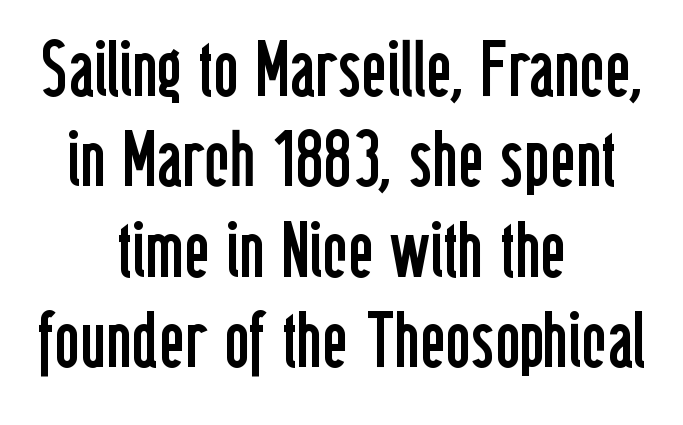
Q: Is the text bold? A: No.
Q: Is the text italic (slanted)? A: No, it is upright.
Q: Is the typeface a serif or a sans-serif typeface? A: Sans-serif.
Q: Is the text underlined? A: No.
Q: How is the paragraph aligned? A: Centered.
Q: Is the spacing between letters normal or unusually wide? A: Normal.
Q: Width (condensed, normal, or wide)? A: Condensed.
Q: Stroke contrast? A: Low.
Q: x-height? A: Medium.
Q: Monospaced? A: No.
